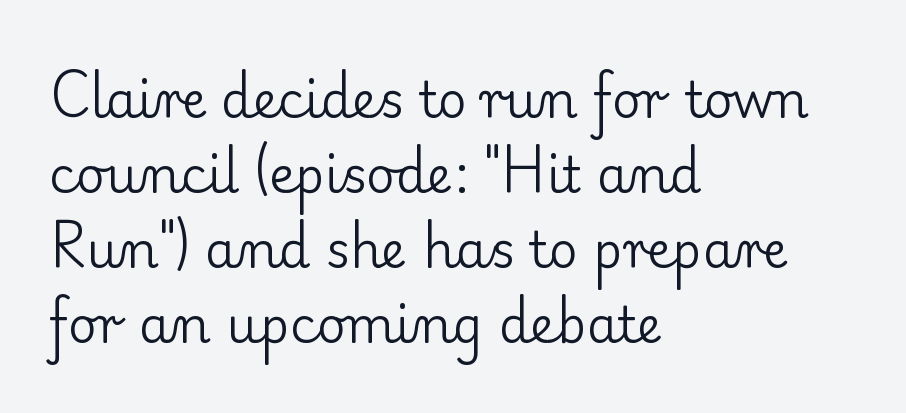
{"serif": "yes", "italic": "no", "bold": "no", "weight": "regular", "width": "normal", "stroke_contrast": "low", "x_height": "small", "monospaced": "no", "underline": "no", "align": "left", "line_spacing": "normal", "line_spacing_ratio": 1.5, "letter_spacing": "normal", "letter_spacing_em": 0.0, "glyph_px": 50}
